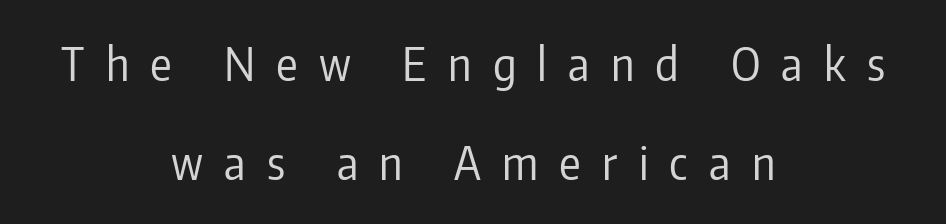
Q: Is the text bold? A: No.
Q: Is the text italic (slanted)? A: No, it is upright.
Q: Is the typeface a serif or a sans-serif typeface? A: Sans-serif.
Q: Is the text underlined? A: No.
Q: How is the paragraph aligned? A: Centered.
Q: Is the spacing between letters normal or unusually wide? A: Unusually wide.
Q: Is the spacing between lines tight, normal or loose? A: Loose.
Q: Width (condensed, normal, or wide)? A: Condensed.
Q: Stroke contrast? A: Low.
Q: x-height? A: Medium.
Q: Monospaced? A: No.
